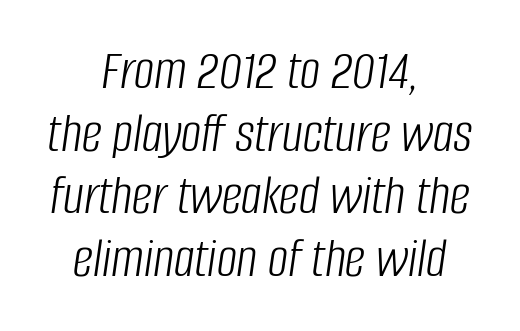
{"italic": "yes", "lean": "right", "slant_degrees": 8, "bold": "no", "weight": "light", "width": "condensed", "stroke_contrast": "low", "x_height": "large", "monospaced": "no", "underline": "no", "align": "center", "line_spacing": "tight", "line_spacing_ratio": 1.1, "letter_spacing": "normal", "letter_spacing_em": 0.0, "glyph_px": 57}
